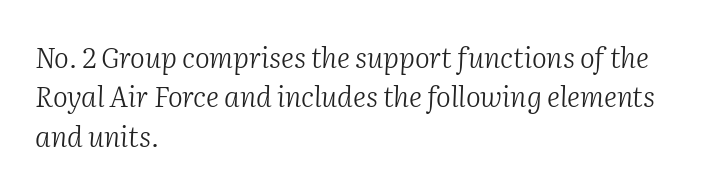
{"serif": "yes", "italic": "yes", "lean": "right", "slant_degrees": 2, "bold": "no", "weight": "light", "width": "normal", "stroke_contrast": "medium", "x_height": "medium", "monospaced": "no", "underline": "no", "align": "left", "line_spacing": "normal", "line_spacing_ratio": 1.41, "letter_spacing": "normal", "letter_spacing_em": 0.0, "glyph_px": 28}
